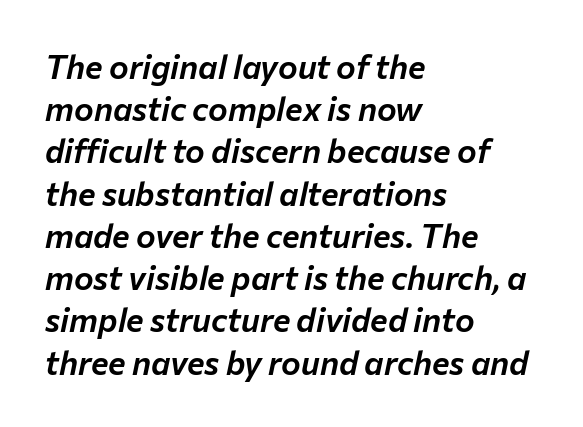
A clean baseline with only descenders dipping below it. Casual observation: everything's shoved over to the left. These lines keep a tight, regular rhythm from letter to letter. Notice how descenders clear the ascenders below comfortably — that's standard leading. The rendering uses natural spacing where letterforms have individual widths.
